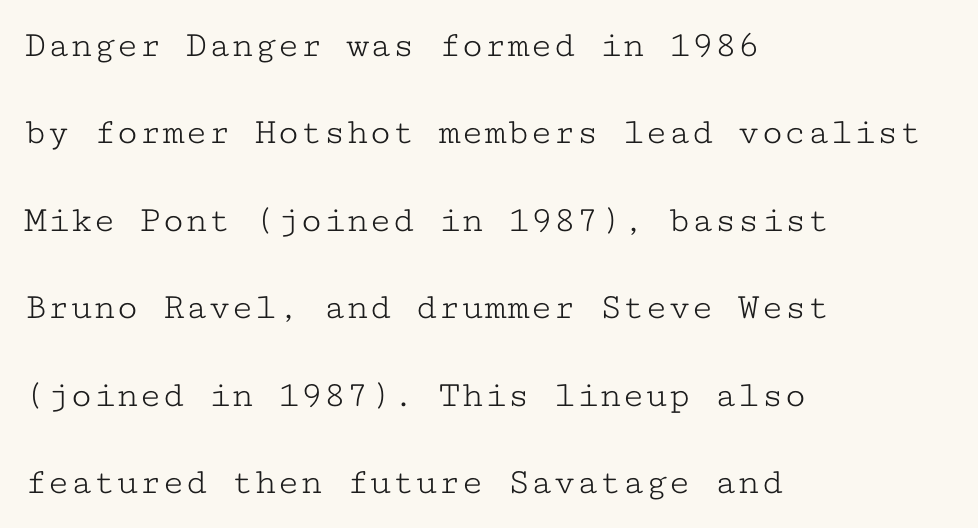
{"serif": "yes", "italic": "no", "bold": "no", "weight": "light", "width": "wide", "stroke_contrast": "low", "x_height": "medium", "monospaced": "yes", "underline": "no", "align": "left", "line_spacing": "loose", "line_spacing_ratio": 2.3, "letter_spacing": "normal", "letter_spacing_em": 0.0, "glyph_px": 38}
